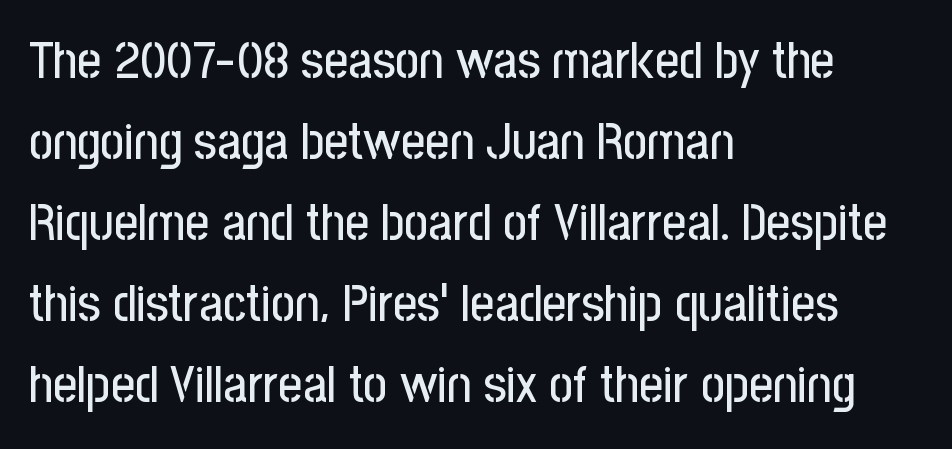
Q: Is the text italic (slanted)? A: No, it is upright.
Q: Is the typeface a serif or a sans-serif typeface? A: Sans-serif.
Q: Is the text underlined? A: No.
Q: How is the paragraph aligned? A: Left-aligned.
Q: Is the spacing between letters normal or unusually wide? A: Normal.
Q: Is the spacing between lines tight, normal or loose? A: Normal.
Q: Width (condensed, normal, or wide)? A: Condensed.
Q: Stroke contrast? A: Low.
Q: x-height? A: Medium.
Q: Monospaced? A: No.
